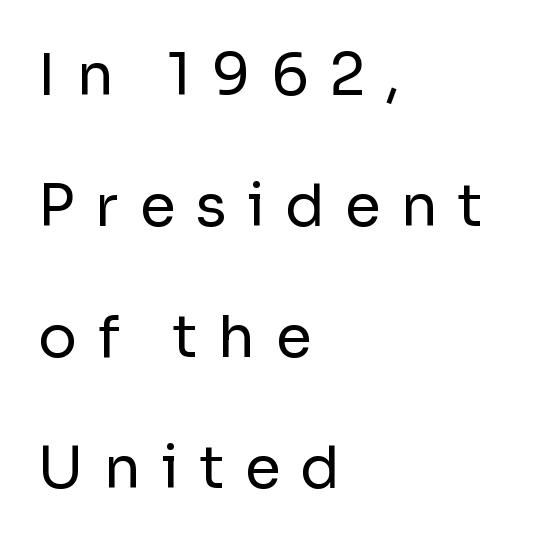
{"serif": "no", "italic": "no", "bold": "no", "weight": "regular", "width": "normal", "stroke_contrast": "low", "x_height": "medium", "monospaced": "no", "underline": "no", "align": "left", "line_spacing": "loose", "line_spacing_ratio": 2.26, "letter_spacing": "wide", "letter_spacing_em": 0.35, "glyph_px": 58}
